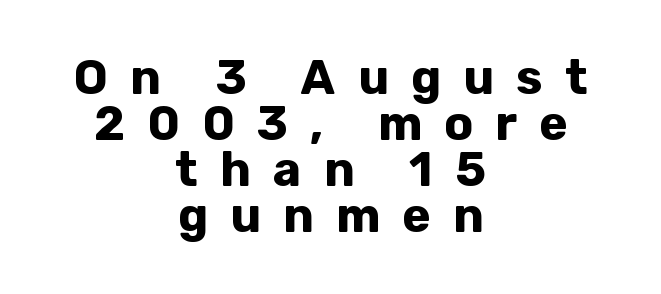
The image shows 48 px bold sans-serif type, upright; set centered, tight line spacing (0.96x), unusually wide letter spacing (+0.46 em), not underlined; low stroke contrast and a medium x-height.
